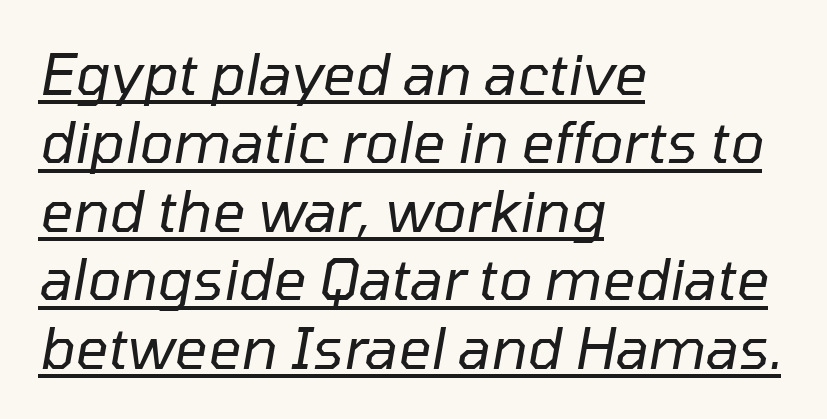
{"italic": "yes", "lean": "right", "slant_degrees": 10, "bold": "no", "weight": "regular", "width": "normal", "stroke_contrast": "low", "x_height": "medium", "monospaced": "no", "underline": "yes", "align": "left", "line_spacing_ratio": 1.2, "letter_spacing": "normal", "letter_spacing_em": 0.0, "glyph_px": 57}
